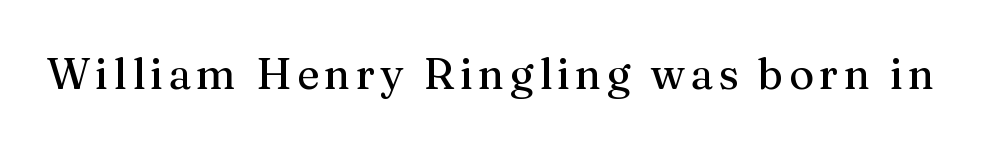
The image shows 43 px serif type, upright; set not underlined; medium stroke contrast and a medium x-height.
